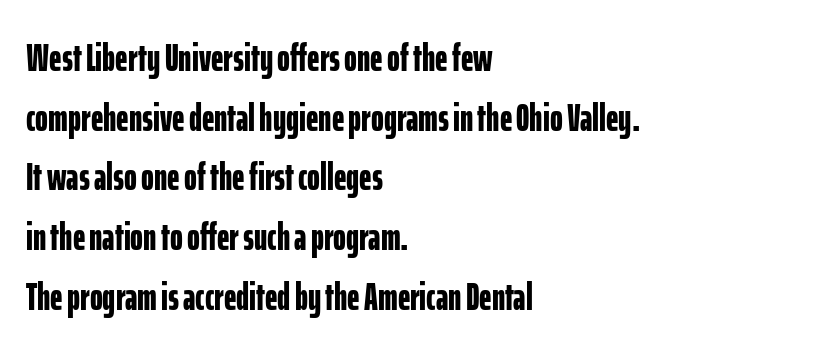
The image shows 39 px bold, condensed sans-serif type, upright; set left-aligned, normal line spacing (1.53x), normal letter spacing, not underlined; low stroke contrast and a medium x-height.
